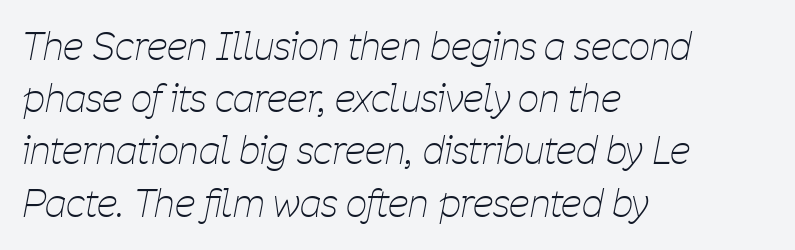
{"italic": "yes", "lean": "right", "slant_degrees": 11, "bold": "no", "weight": "thin", "width": "condensed", "stroke_contrast": "low", "x_height": "medium", "monospaced": "no", "underline": "no", "align": "left", "line_spacing": "normal", "line_spacing_ratio": 1.41, "letter_spacing": "normal", "letter_spacing_em": 0.0, "glyph_px": 37}
